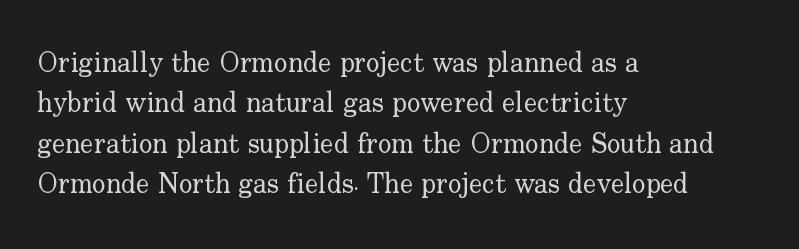
A typesetter would call this zero additional tracking. A serif font was chosen for this passage. The passage shown is typed in a proportional face where columns would drift. Baseline-to-baseline distance is the conventional proportion of letter height.
